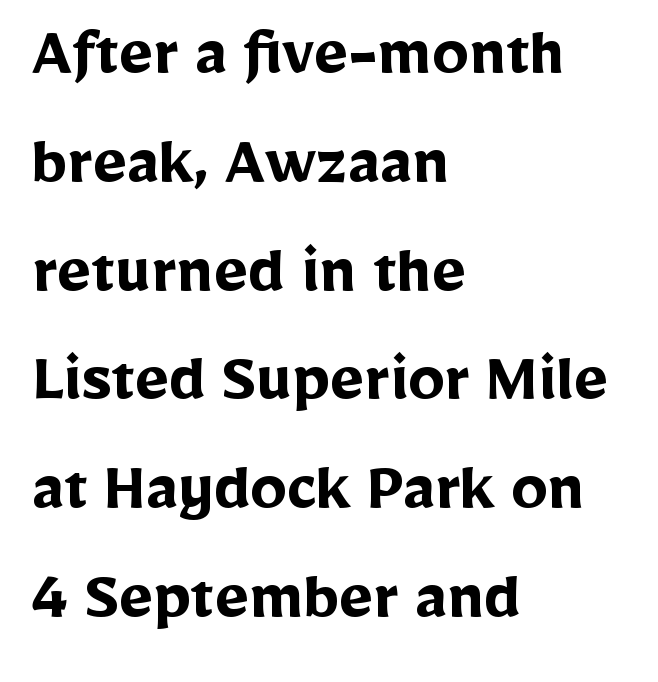
Line spacing here is normal. The baseline area is clear. As a designer I'd log this as weight 700, bold. Each word holds together tightly as a unit, with standard inter-letter gaps.
